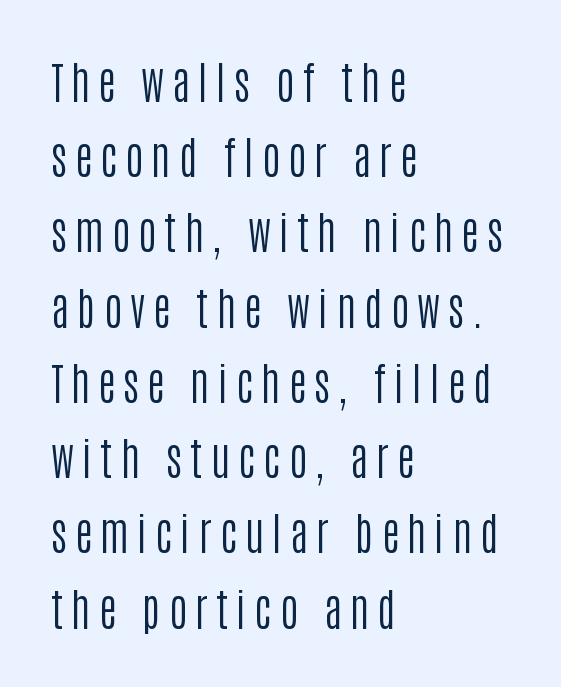
{"serif": "no", "italic": "no", "bold": "no", "weight": "regular", "width": "condensed", "stroke_contrast": "low", "x_height": "large", "monospaced": "no", "underline": "no", "align": "left", "line_spacing_ratio": 1.71, "glyph_px": 44}
